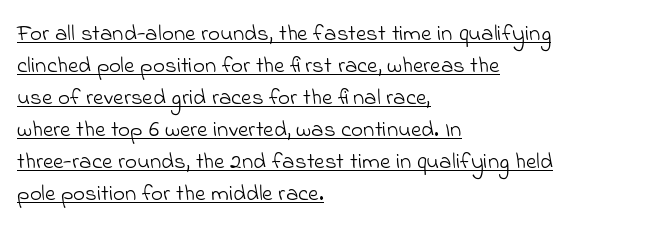
Q: Is the text bold? A: No.
Q: Is the text underlined? A: Yes.
Q: How is the paragraph aligned? A: Left-aligned.
Q: Is the spacing between letters normal or unusually wide? A: Normal.
Q: Is the spacing between lines tight, normal or loose? A: Normal.
